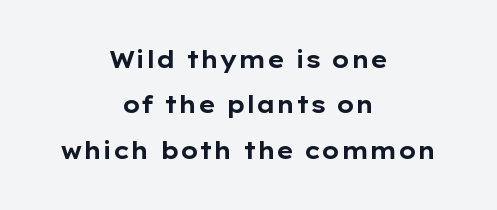
{"italic": "no", "bold": "yes", "underline": "no", "align": "center", "line_spacing": "loose", "line_spacing_ratio": 1.97, "letter_spacing": "normal", "letter_spacing_em": 0.0, "glyph_px": 23}
